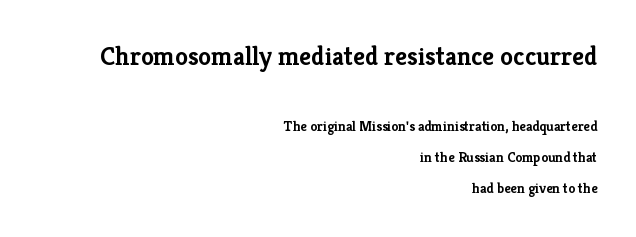
The image shows 26 px bold type, upright; set right-aligned, loose line spacing (2.21x), normal letter spacing, not underlined; the first (top) block is 1.86x larger.
